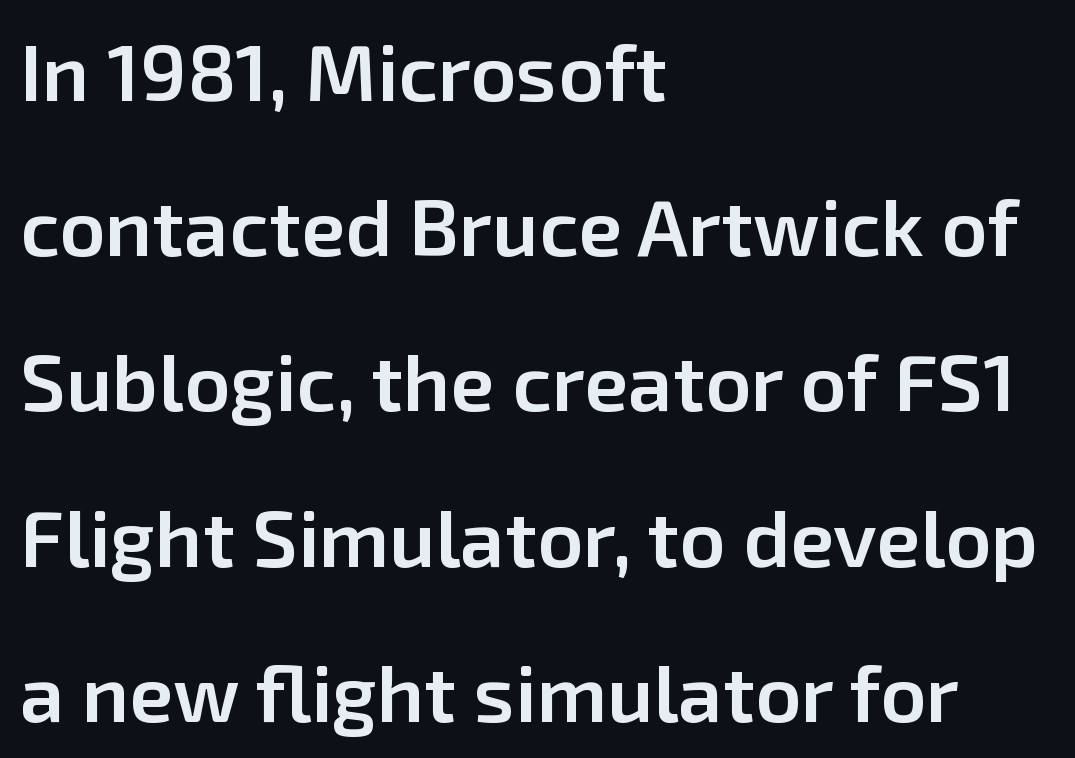
{"serif": "no", "italic": "no", "bold": "semi", "weight": "semibold", "width": "normal", "stroke_contrast": "low", "x_height": "medium", "monospaced": "no", "underline": "no", "align": "left", "line_spacing": "loose", "line_spacing_ratio": 1.94, "letter_spacing": "normal", "letter_spacing_em": 0.0, "glyph_px": 80}
